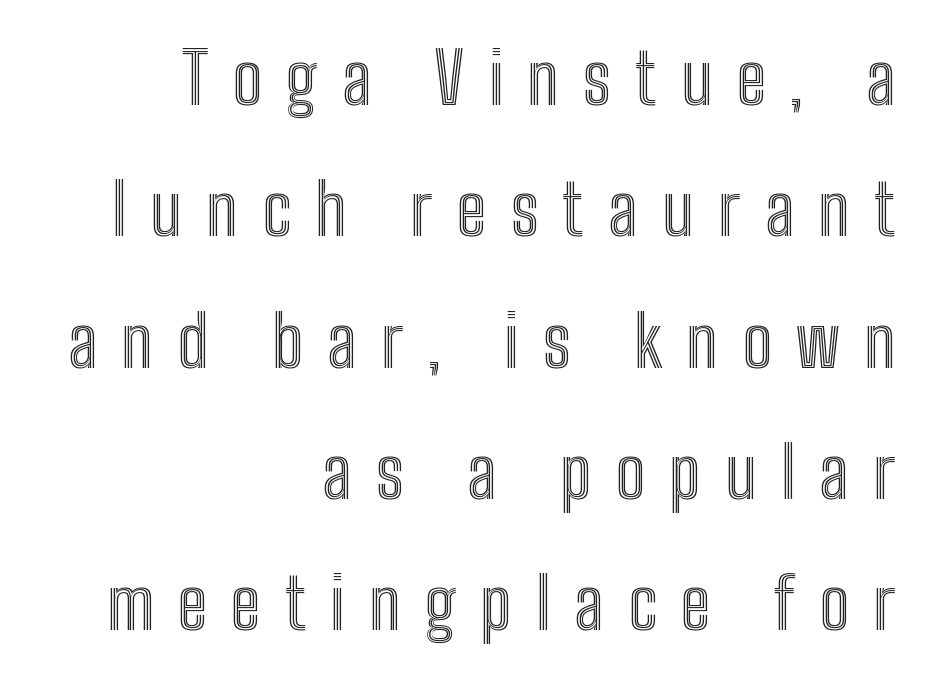
The image shows 71 px condensed type, upright; set right-aligned, line spacing 1.85x, unusually wide letter spacing (+0.34 em), not underlined; a medium x-height.
